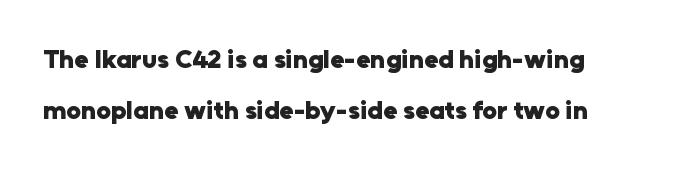
{"italic": "no", "bold": "yes", "underline": "no", "line_spacing": "loose", "line_spacing_ratio": 1.95, "letter_spacing": "normal", "letter_spacing_em": 0.0, "glyph_px": 26}
